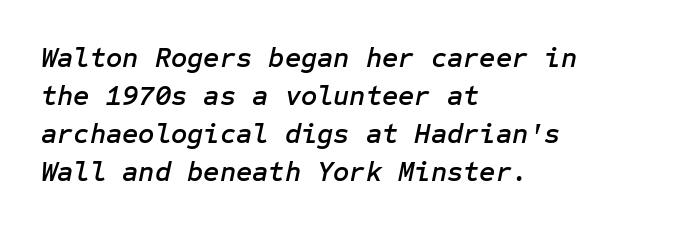
The image shows 28 px text type, italic (leaning right); set left-aligned, normal line spacing (1.36x), normal letter spacing, not underlined; low stroke contrast and a medium x-height.
